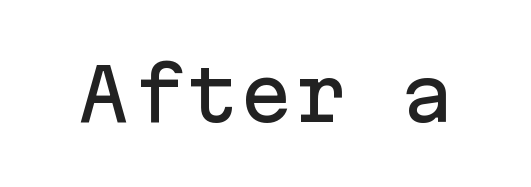
Q: Is the text italic (slanted)? A: No, it is upright.
Q: Is the typeface a serif or a sans-serif typeface? A: Sans-serif.
Q: Is the text underlined? A: No.
Q: Is the spacing between letters normal or unusually wide? A: Normal.
Q: Width (condensed, normal, or wide)? A: Normal.
Q: Stroke contrast? A: Low.
Q: x-height? A: Medium.
Q: Monospaced? A: Yes.
